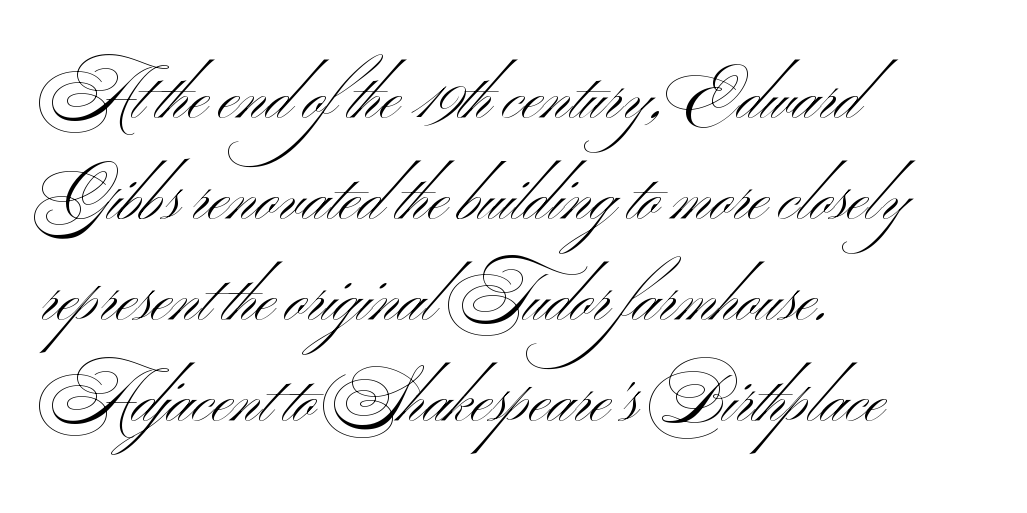
Q: Is the text bold? A: No.
Q: Is the text italic (slanted)? A: Yes.
Q: Is the typeface a serif or a sans-serif typeface? A: Sans-serif.
Q: Is the text underlined? A: No.
Q: How is the paragraph aligned? A: Left-aligned.
Q: Is the spacing between letters normal or unusually wide? A: Normal.
Q: Is the spacing between lines tight, normal or loose? A: Normal.
Q: Width (condensed, normal, or wide)? A: Wide.
Q: Stroke contrast? A: Medium.
Q: x-height? A: Small.
Q: Monospaced? A: No.
